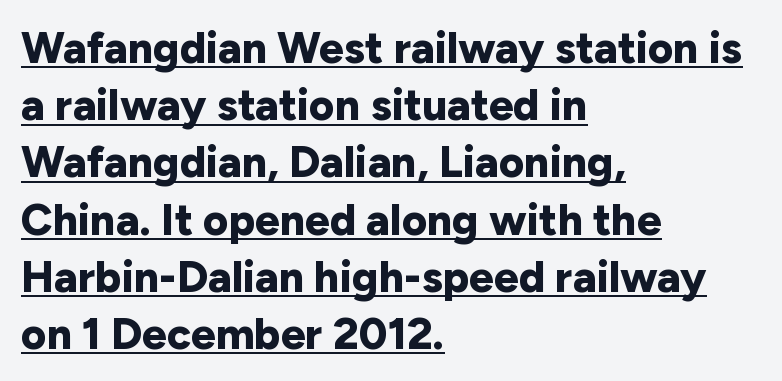
The image shows 44 px bold sans-serif type, upright; set left-aligned, normal line spacing (1.3x), normal letter spacing, underlined; low stroke contrast and a medium x-height.
